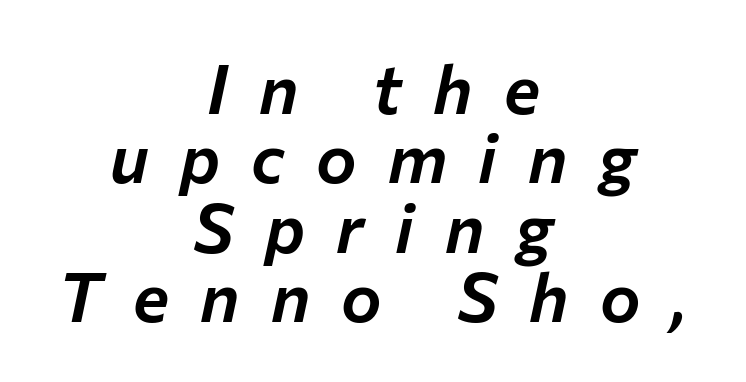
{"italic": "yes", "lean": "right", "slant_degrees": 12, "width": "normal", "stroke_contrast": "low", "x_height": "medium", "monospaced": "no", "underline": "no", "align": "center", "line_spacing": "tight", "line_spacing_ratio": 1.02, "letter_spacing": "wide", "letter_spacing_em": 0.46, "glyph_px": 68}
